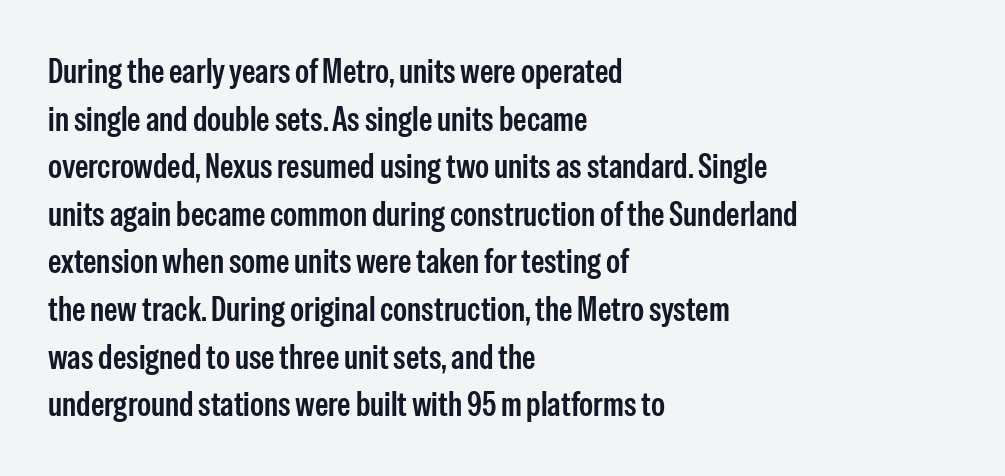
{"serif": "no", "italic": "no", "width": "condensed", "stroke_contrast": "low", "x_height": "medium", "monospaced": "no", "underline": "no", "align": "left", "line_spacing": "normal", "line_spacing_ratio": 1.4, "letter_spacing": "normal", "letter_spacing_em": 0.0, "glyph_px": 34}
